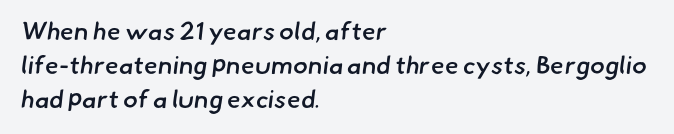
Q: Is the text bold? A: Semi-bold.
Q: Is the text underlined? A: No.
Q: How is the paragraph aligned? A: Left-aligned.
Q: Is the spacing between letters normal or unusually wide? A: Normal.
Q: Is the spacing between lines tight, normal or loose? A: Normal.
